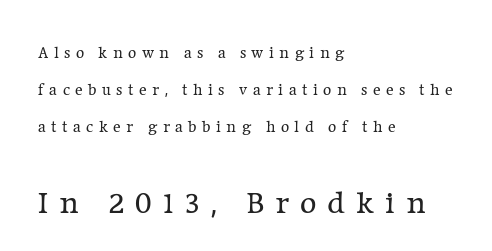
{"serif": "yes", "italic": "no", "bold": "no", "weight": "regular", "width": "normal", "stroke_contrast": "low", "x_height": "medium", "monospaced": "no", "underline": "no", "align": "left", "line_spacing": "loose", "line_spacing_ratio": 2.3, "letter_spacing": "wide", "letter_spacing_em": 0.34, "larger_block": "second", "size_ratio": 2.0, "glyph_px": 32}
